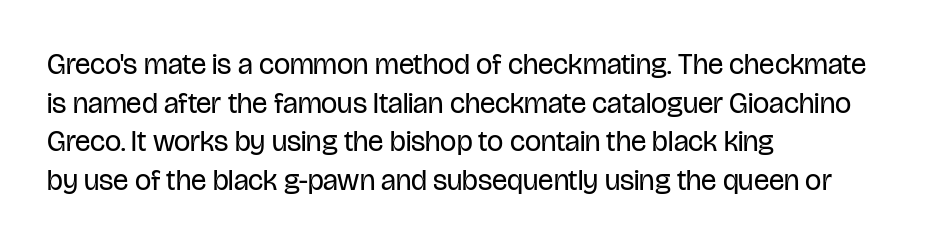
The image shows 29 px regular-weight, condensed sans-serif type, upright; set left-aligned, normal line spacing (1.33x), normal letter spacing, not underlined; low stroke contrast and a large x-height.
